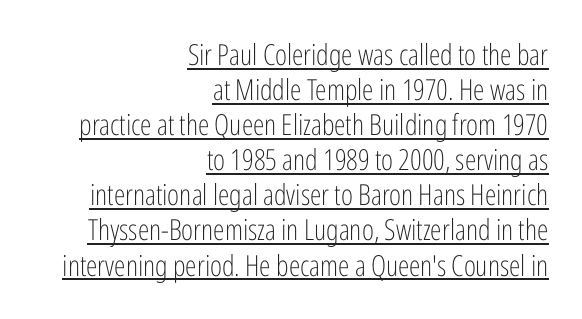
A roman cut, with each character standing at attention. This is not heavy type; no bold has been used. You can see a thin bar hugging the bottom of the glyphs. The rendering shows plain stroke endings on the letterforms — a sans-serif design.
